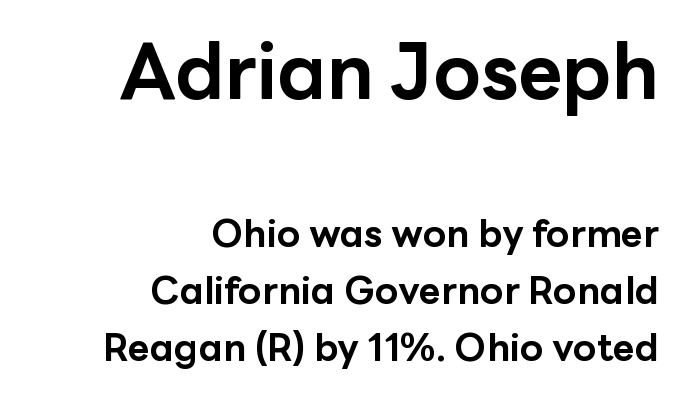
The image shows 77 px bold sans-serif type, upright; set right-aligned, normal line spacing (1.5x), normal letter spacing, not underlined; the first (top) block is 2.03x larger; low stroke contrast and a medium x-height.
